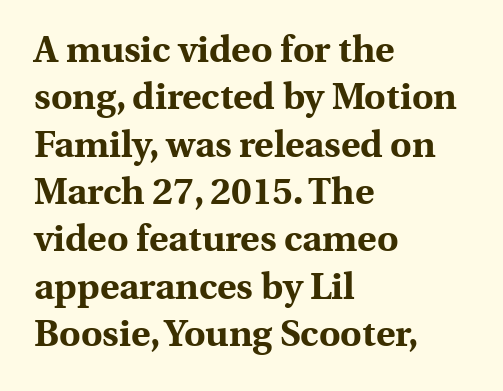
Q: Is the text bold? A: Yes.
Q: Is the text italic (slanted)? A: No, it is upright.
Q: Is the typeface a serif or a sans-serif typeface? A: Serif.
Q: Is the text underlined? A: No.
Q: How is the paragraph aligned? A: Left-aligned.
Q: Is the spacing between letters normal or unusually wide? A: Normal.
Q: Is the spacing between lines tight, normal or loose? A: Normal.
Q: Width (condensed, normal, or wide)? A: Normal.
Q: x-height? A: Medium.
Q: Monospaced? A: No.
